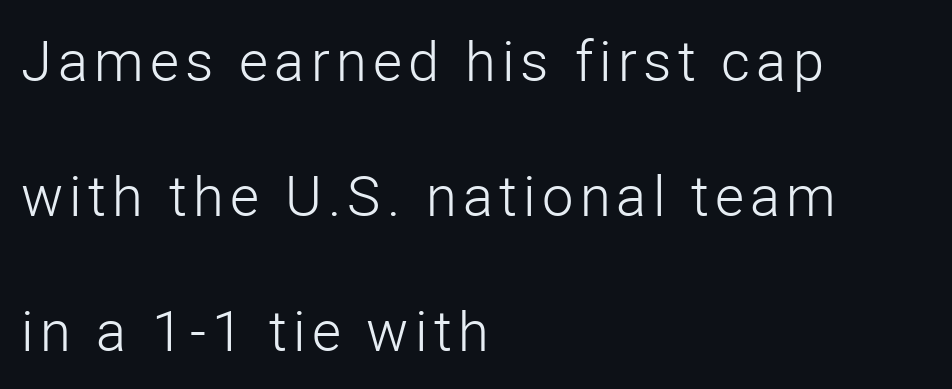
Successive baselines arrive slowly, with a big drop between each. Stems here are at most as thick as an everyday book face. In terms of posture, this sample is upright. Varying glyph widths throughout — classic text-font behaviour. Plain, unruled lines of type. Each letter's strokes conclude bluntly, with no projecting serifs.
